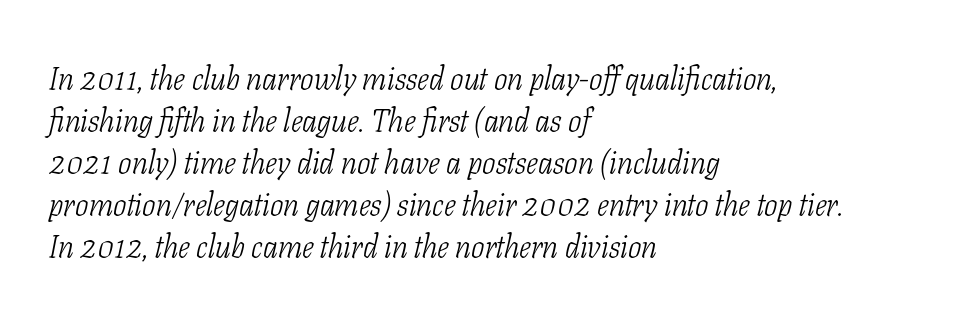
Q: Is the text bold? A: No.
Q: Is the text italic (slanted)? A: Yes, it leans right by about 11 degrees.
Q: Is the typeface a serif or a sans-serif typeface? A: Serif.
Q: Is the text underlined? A: No.
Q: How is the paragraph aligned? A: Left-aligned.
Q: Is the spacing between letters normal or unusually wide? A: Normal.
Q: Is the spacing between lines tight, normal or loose? A: Normal.
Q: Width (condensed, normal, or wide)? A: Condensed.
Q: Stroke contrast? A: Low.
Q: x-height? A: Medium.
Q: Monospaced? A: No.
